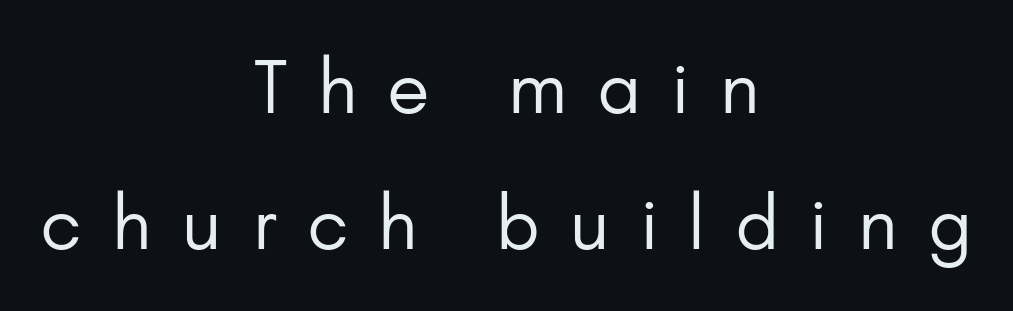
Looks like regular typesetting: each glyph gets only the width it needs. The tracking reads as deliberately expanded to a designer's eye. The text block is weighted toward neither margin, spreading evenly from the middle. Ordinary non-slanted type is in use. No chunkiness to these letters — they're not bold. Underlining? Definitely not there.
